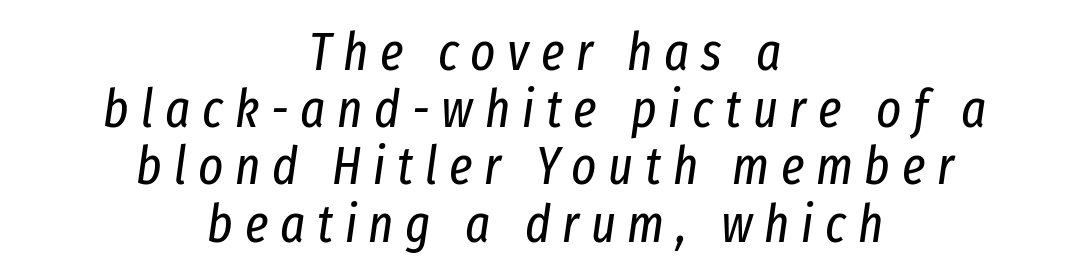
Very little white space separates one row of letters from the next. The whitespace from short lines is split evenly between both sides. Looks like regular typesetting: each glyph gets only the width it needs. The passage shown leans; its letterforms are oblique. The gap between lines stays unmarked.
